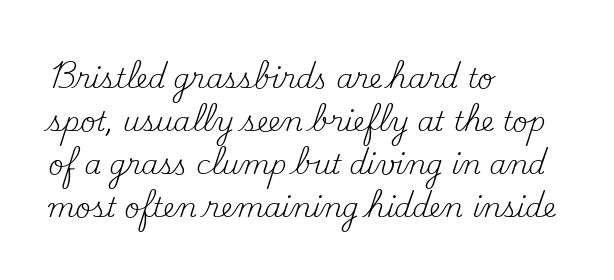
The image shows 27 px text type; set left-aligned, normal line spacing (1.59x), normal letter spacing, not underlined.
